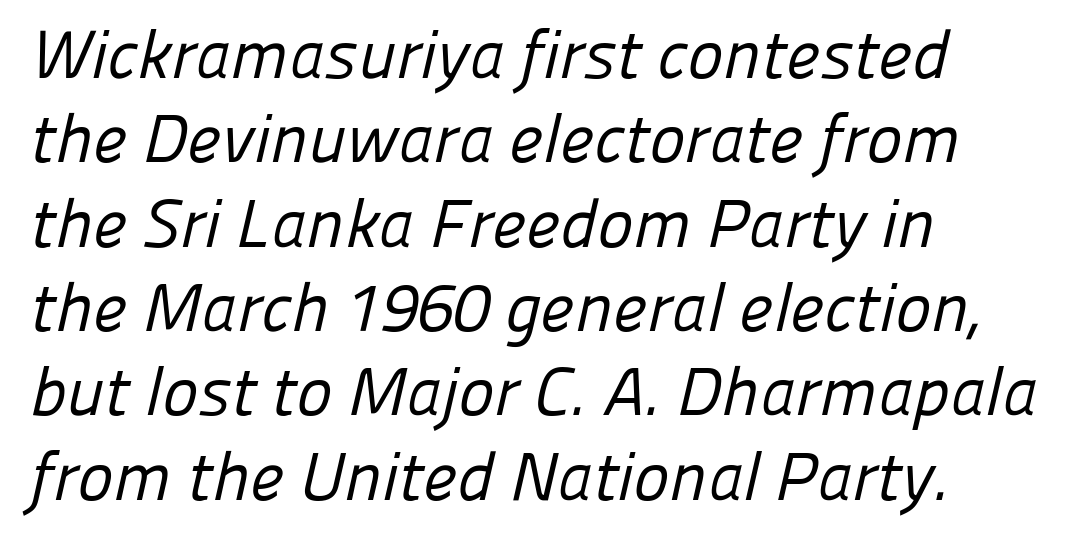
{"serif": "no", "bold": "no", "weight": "regular", "width": "normal", "stroke_contrast": "low", "x_height": "medium", "monospaced": "no", "underline": "no", "align": "left", "line_spacing_ratio": 1.24, "letter_spacing": "normal", "letter_spacing_em": 0.0, "glyph_px": 68}
